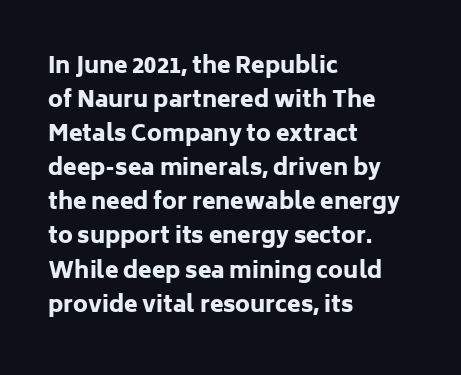
{"italic": "no", "bold": "yes", "underline": "no", "align": "left", "line_spacing": "normal", "line_spacing_ratio": 1.55, "letter_spacing": "normal", "letter_spacing_em": 0.0, "glyph_px": 22}
